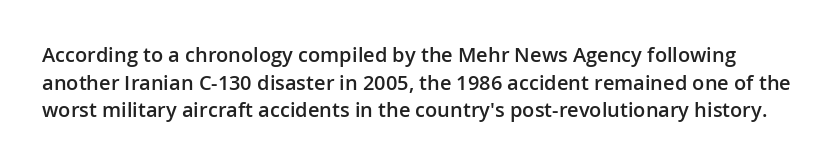
The image shows 20 px text type, upright; set normal line spacing (1.38x), normal letter spacing, not underlined.
